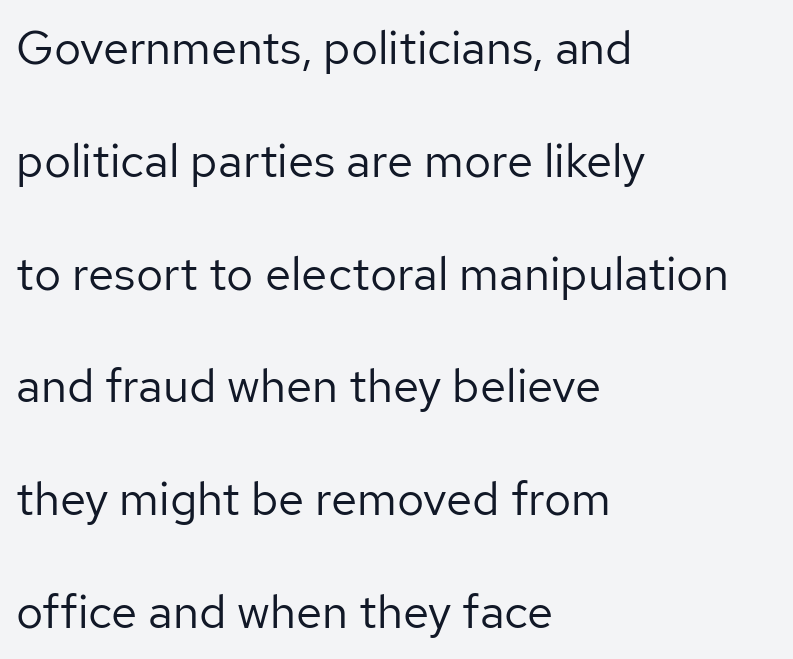
The image shows 47 px regular-weight sans-serif type, upright; set left-aligned, loose line spacing (2.4x), normal letter spacing, not underlined; low stroke contrast and a medium x-height.
